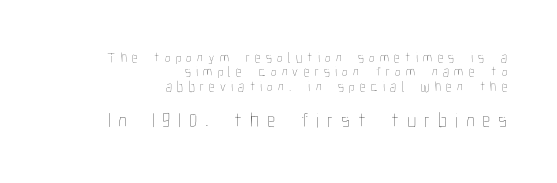
{"italic": "no", "bold": "no", "underline": "no", "align": "right", "line_spacing": "tight", "line_spacing_ratio": 1.03, "letter_spacing": "wide", "letter_spacing_em": 0.38, "larger_block": "second", "size_ratio": 1.5, "glyph_px": 21}
